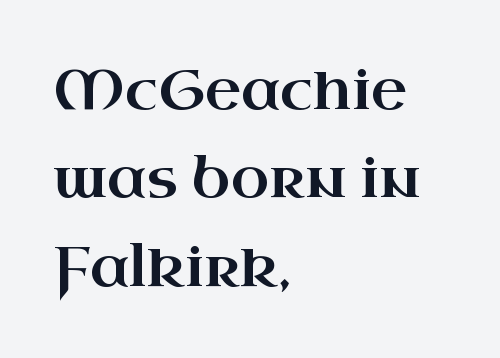
Q: Is the text italic (slanted)? A: No, it is upright.
Q: Is the typeface a serif or a sans-serif typeface? A: Serif.
Q: Is the text underlined? A: No.
Q: How is the paragraph aligned? A: Left-aligned.
Q: Is the spacing between letters normal or unusually wide? A: Normal.
Q: Is the spacing between lines tight, normal or loose? A: Normal.
Q: Width (condensed, normal, or wide)? A: Wide.
Q: Stroke contrast? A: High.
Q: x-height? A: Small.
Q: Monospaced? A: No.
